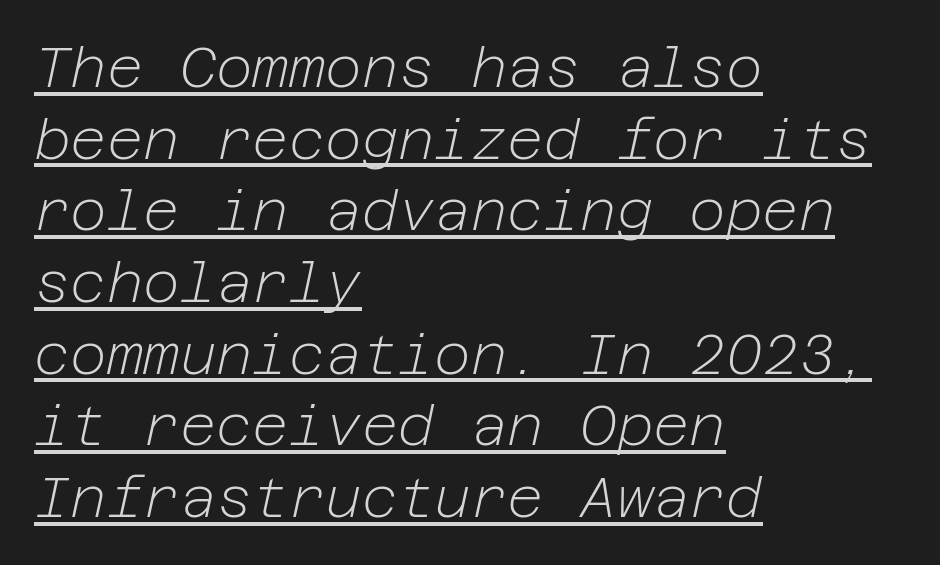
The image shows 56 px light type, italic (leaning right); set left-aligned, normal line spacing (1.28x), normal letter spacing, underlined; low stroke contrast and a medium x-height.
